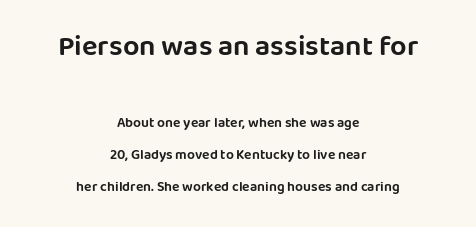
The image shows 29 px sans-serif type, upright; set centered, loose line spacing (2.3x), normal letter spacing, not underlined; the first (top) block is 2.07x larger; low stroke contrast and a large x-height.
